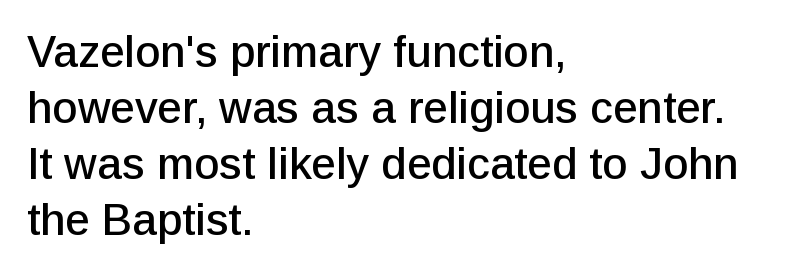
Q: Is the text italic (slanted)? A: No, it is upright.
Q: Is the typeface a serif or a sans-serif typeface? A: Sans-serif.
Q: Is the text underlined? A: No.
Q: How is the paragraph aligned? A: Left-aligned.
Q: Is the spacing between letters normal or unusually wide? A: Normal.
Q: Is the spacing between lines tight, normal or loose? A: Normal.
Q: Width (condensed, normal, or wide)? A: Normal.
Q: Stroke contrast? A: Low.
Q: x-height? A: Medium.
Q: Monospaced? A: No.
